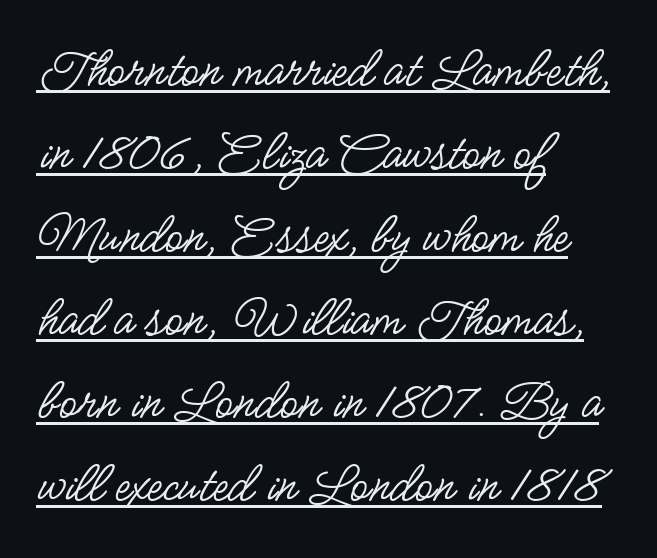
The image shows 58 px regular-weight, condensed sans-serif type; set left-aligned, normal line spacing (1.43x), normal letter spacing, underlined; low stroke contrast and a small x-height.
